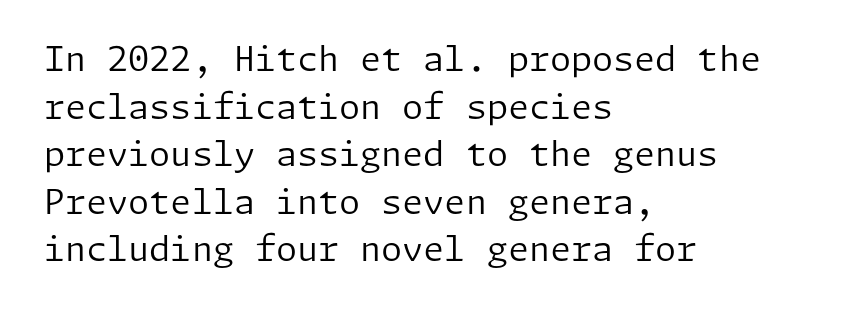
{"serif": "no", "italic": "no", "bold": "no", "weight": "regular", "width": "normal", "stroke_contrast": "low", "x_height": "medium", "underline": "no", "align": "left", "line_spacing": "normal", "line_spacing_ratio": 1.4, "letter_spacing": "normal", "letter_spacing_em": 0.0, "glyph_px": 34}
